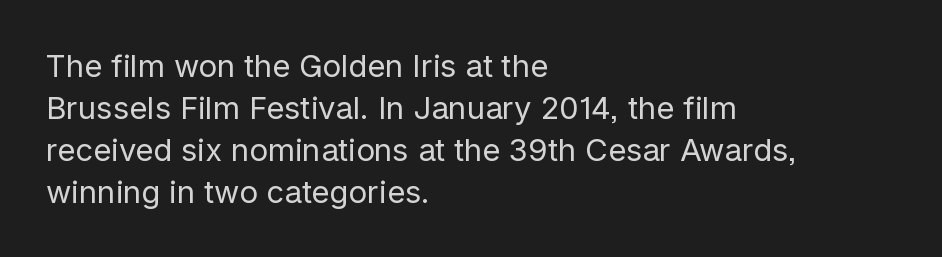
The image shows 31 px regular-weight sans-serif type, upright; set left-aligned, normal line spacing (1.35x), normal letter spacing, not underlined; low stroke contrast and a medium x-height.
